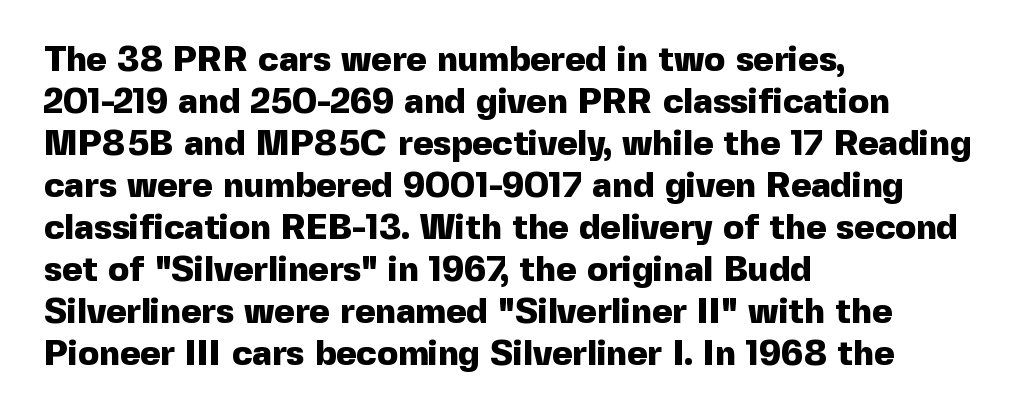
{"serif": "no", "italic": "no", "bold": "yes", "weight": "heavy", "width": "normal", "x_height": "medium", "monospaced": "no", "underline": "no", "align": "left", "line_spacing_ratio": 1.2, "letter_spacing": "normal", "letter_spacing_em": 0.0, "glyph_px": 35}
